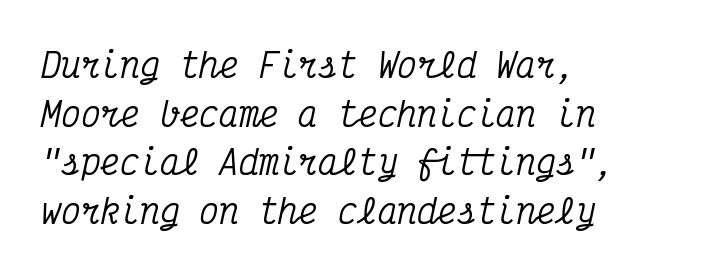
If you drew a line through each stem, it would be angled. The ragged edge is on the right, which tells us the setting is flush left. Every character here occupies the same horizontal width, giving the sample a typewriter-like rhythm. A typesetter would call this leading conventional body-copy spacing.
